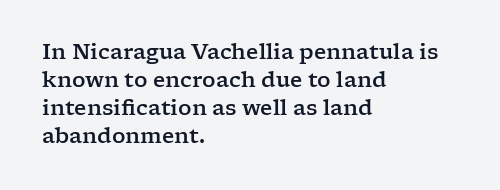
Q: Is the text italic (slanted)? A: No, it is upright.
Q: Is the text underlined? A: No.
Q: How is the paragraph aligned? A: Left-aligned.
Q: Is the spacing between letters normal or unusually wide? A: Normal.
Q: Is the spacing between lines tight, normal or loose? A: Normal.
